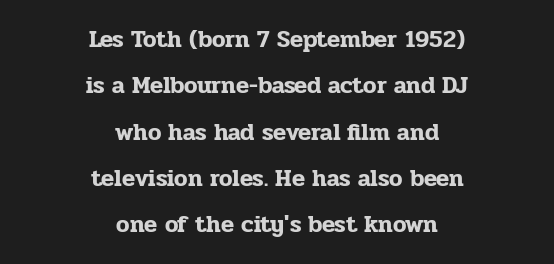
{"italic": "no", "underline": "no", "align": "center", "line_spacing": "loose", "line_spacing_ratio": 1.93, "letter_spacing": "normal", "letter_spacing_em": 0.0, "glyph_px": 24}
